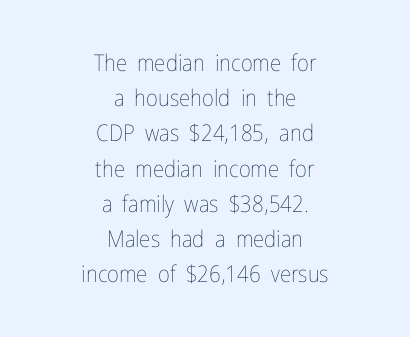
Q: Is the text bold? A: No.
Q: Is the text italic (slanted)? A: No, it is upright.
Q: Is the text underlined? A: No.
Q: How is the paragraph aligned? A: Centered.
Q: Is the spacing between letters normal or unusually wide? A: Normal.
Q: Is the spacing between lines tight, normal or loose? A: Normal.
